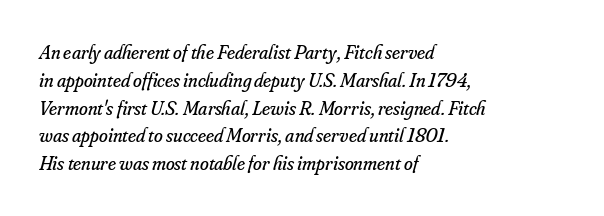
{"italic": "yes", "lean": "right", "slant_degrees": 16, "bold": "no", "underline": "no", "align": "left", "line_spacing": "normal", "line_spacing_ratio": 1.39, "letter_spacing": "normal", "letter_spacing_em": 0.0, "glyph_px": 20}
